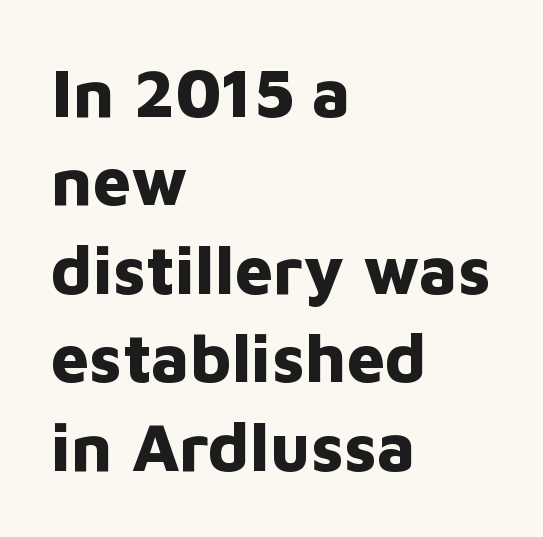
Font category for this specimen: sans-serif. How would I describe the line gaps? Plain and ordinary. The line texture is even and compact thanks to regular tracking. Line starts are locked; line ends wander. The rendering uses natural spacing where letterforms have individual widths.
